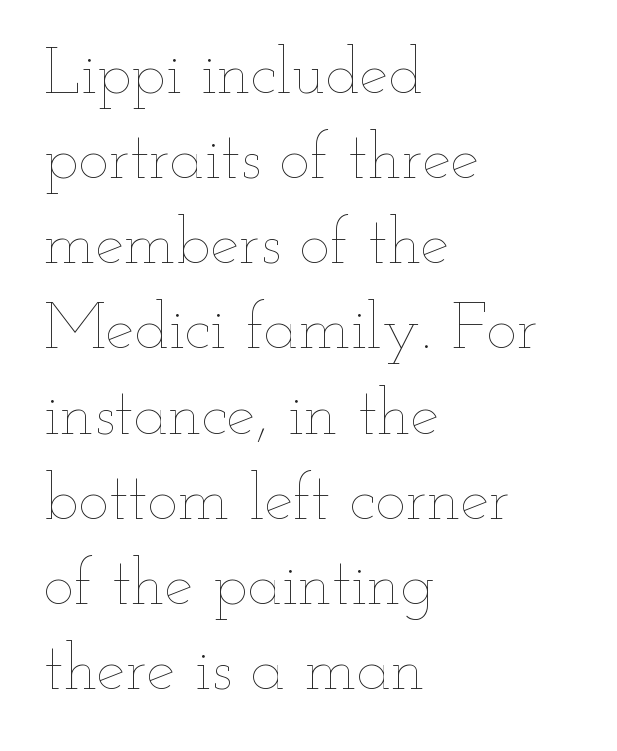
The image shows 65 px thin, wide type, upright; set left-aligned, normal line spacing (1.31x), normal letter spacing, not underlined; low stroke contrast and a small x-height.
